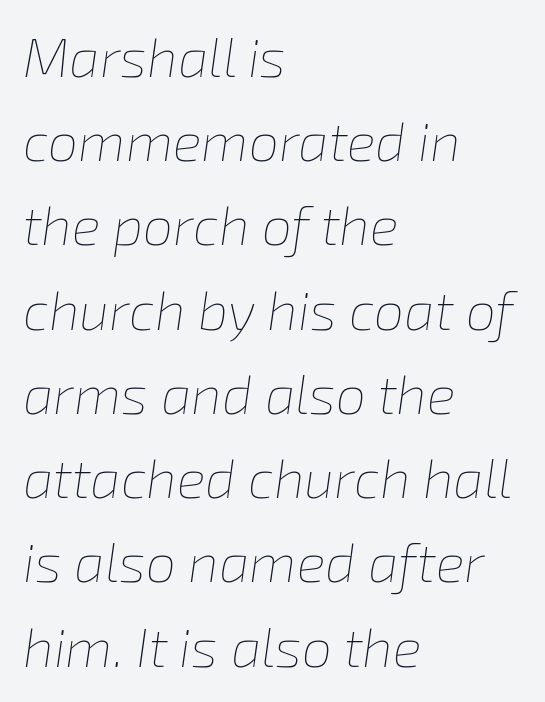
{"italic": "yes", "lean": "right", "slant_degrees": 8, "bold": "no", "weight": "thin", "width": "normal", "stroke_contrast": "low", "x_height": "medium", "monospaced": "no", "underline": "no", "align": "left", "line_spacing": "normal", "line_spacing_ratio": 1.56, "letter_spacing": "normal", "letter_spacing_em": 0.0, "glyph_px": 54}
